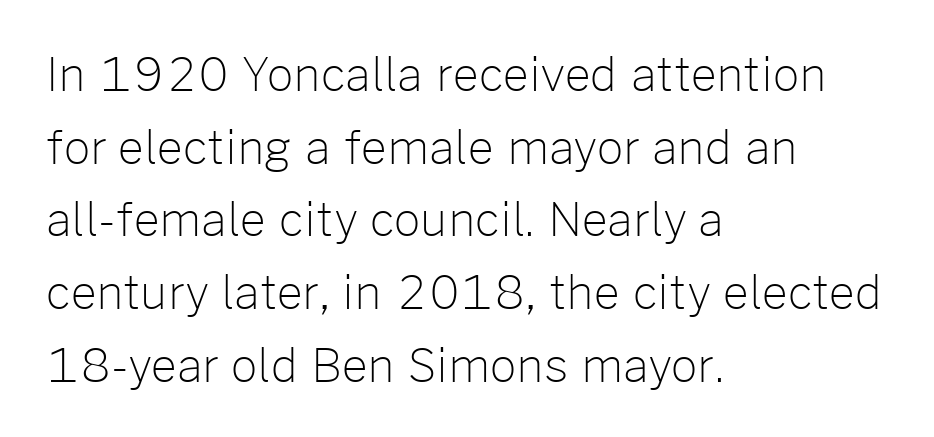
{"serif": "no", "italic": "no", "bold": "no", "weight": "light", "width": "normal", "stroke_contrast": "low", "x_height": "medium", "monospaced": "no", "underline": "no", "align": "left", "line_spacing": "normal", "line_spacing_ratio": 1.58, "letter_spacing": "normal", "letter_spacing_em": 0.0, "glyph_px": 46}
